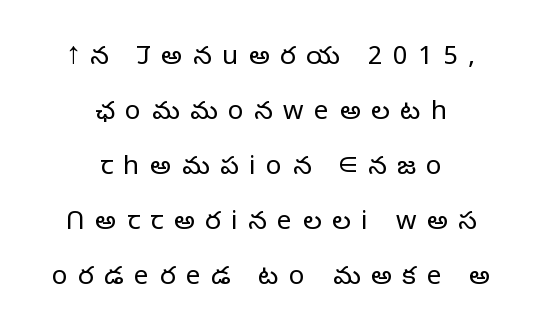
The specimen reads as upright at a glance. Display-style spreading of the glyphs; the letterfit is very open. Weight: regular or lighter. Leftover space on each line is divided equally before and after the words.
